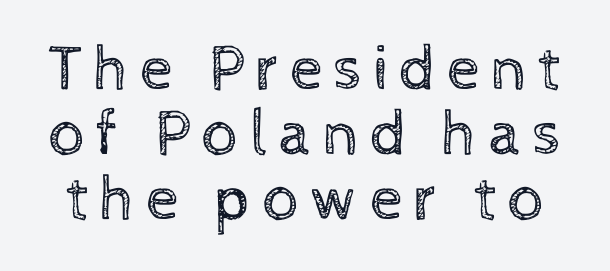
The image shows 65 px regular-weight type, upright; set tight line spacing (1.0x), not underlined; a medium x-height.
